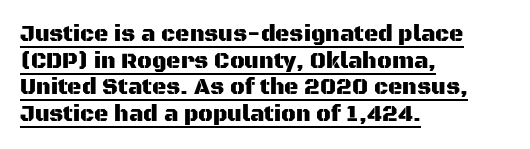
Q: Is the text italic (slanted)? A: No, it is upright.
Q: Is the text underlined? A: Yes.
Q: How is the paragraph aligned? A: Left-aligned.
Q: Is the spacing between letters normal or unusually wide? A: Normal.
